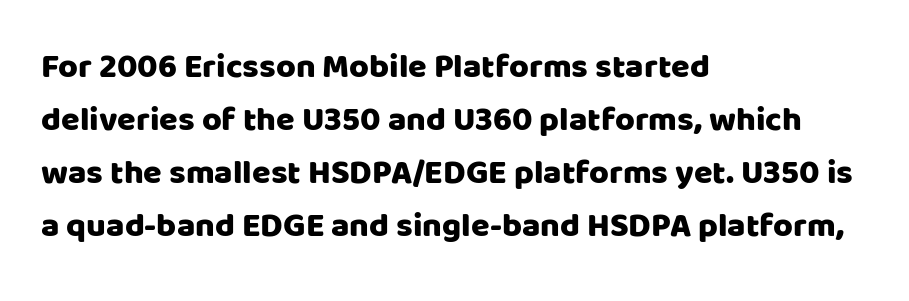
The image shows 34 px sans-serif type, upright; set left-aligned, normal line spacing (1.56x), normal letter spacing, not underlined; low stroke contrast and a large x-height.
